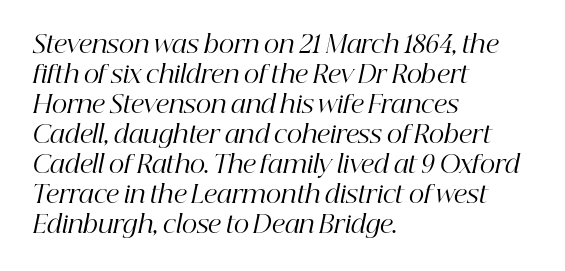
Observe the ordinary spacing: letters are neighbours, not strangers. The specimen omits any rule beneath the text block's lines. The cut favours lightness, reaching ordinary text weight at its darkest. Teacher's note: observe the even left margin — that is flush-left alignment. When letters slant like this, we call the style italic.
